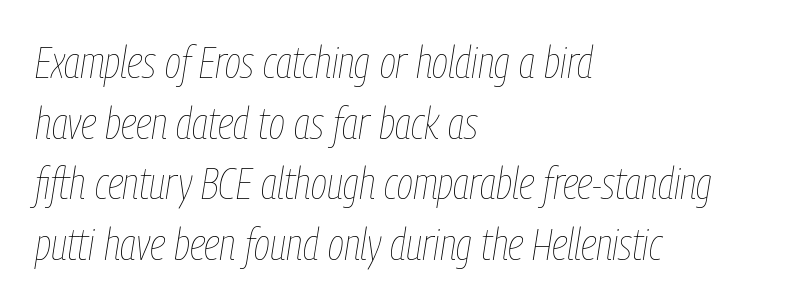
Spacing verdict: proportional, widths tailored to each character. A quiet, ordinary-to-light weight characterises the typeface. Summary of vertical rhythm: regular, with standard interline spacing. Horizontally, the lines are justified to the leading edge only. Unmarked baselines from the first word to the last. The letters sit at their default tracking, neither squeezed nor spread.
